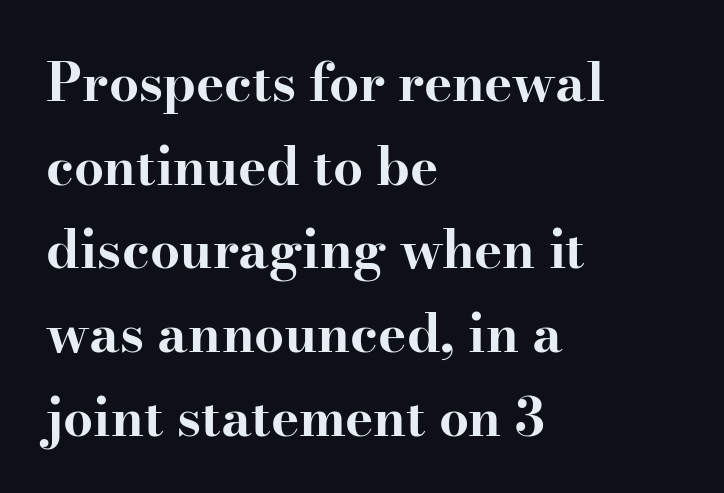
Whoever set this chose a conventional vertical rhythm. Examine the stroke ends and you'll spot serifs. Descender tails drop into unmarked territory. Look at the stroke-to-counter ratio: heavy, a bold. Is the letter spacing exaggerated? No — it looks like the ordinary default. These lines stack with their left ends in a neat column.
